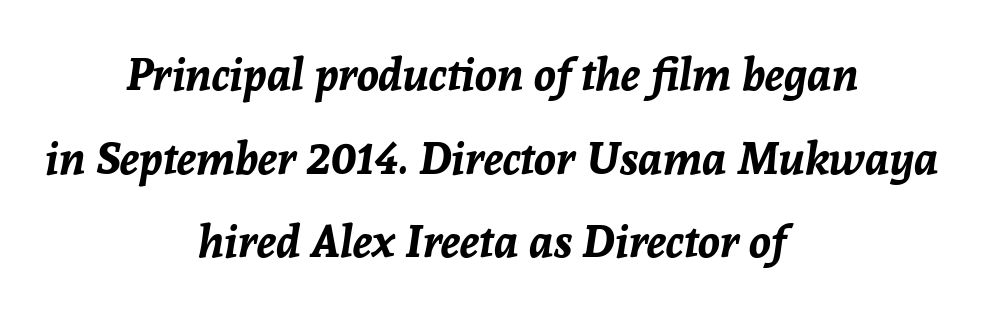
The image shows 45 px bold type, italic (leaning right); set centered, line spacing 1.86x, normal letter spacing, not underlined; low stroke contrast and a medium x-height.
